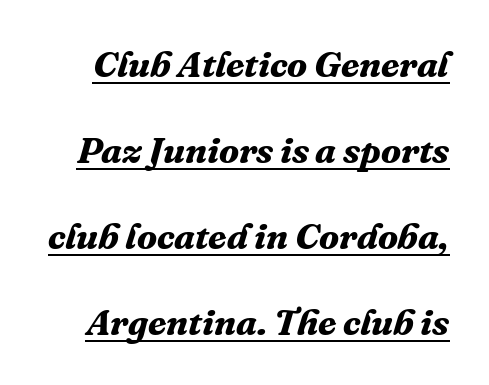
Each letter keeps its own natural width here, so spacing adapts to shape. You could fit nearly another row in the gap between these rows. This is serif lettering, the kind often seen in printed books. Is the letter spacing exaggerated? No — it looks like the ordinary default. A dark, heavy texture on the line: the type is bold.
